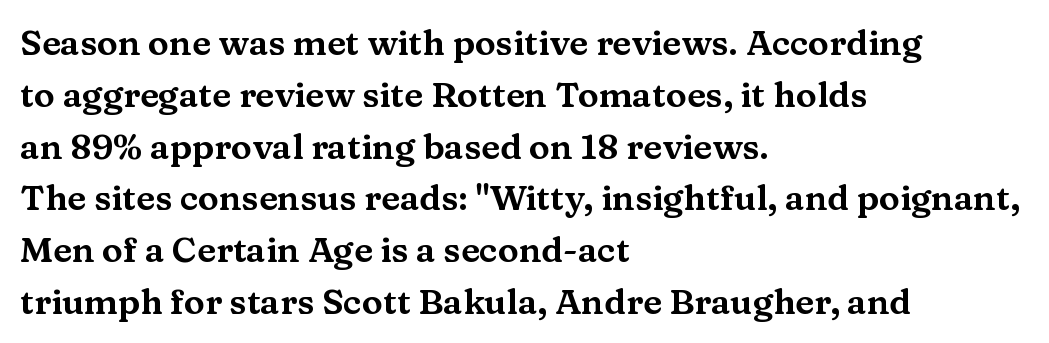
{"serif": "yes", "italic": "no", "width": "wide", "stroke_contrast": "medium", "x_height": "medium", "monospaced": "no", "underline": "no", "align": "left", "line_spacing": "normal", "line_spacing_ratio": 1.48, "letter_spacing": "normal", "letter_spacing_em": 0.0, "glyph_px": 35}
